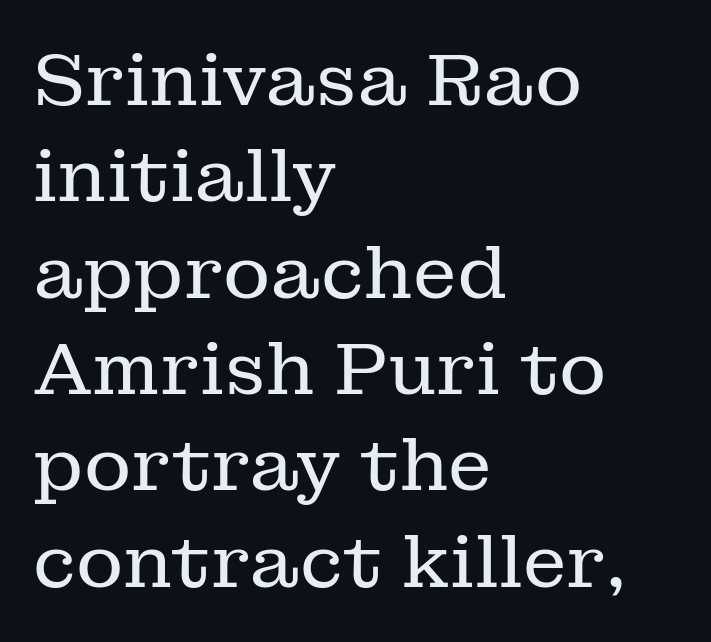
The image shows 73 px regular-weight serif type, upright; set left-aligned, normal line spacing (1.32x), normal letter spacing, not underlined; low stroke contrast and a medium x-height.
